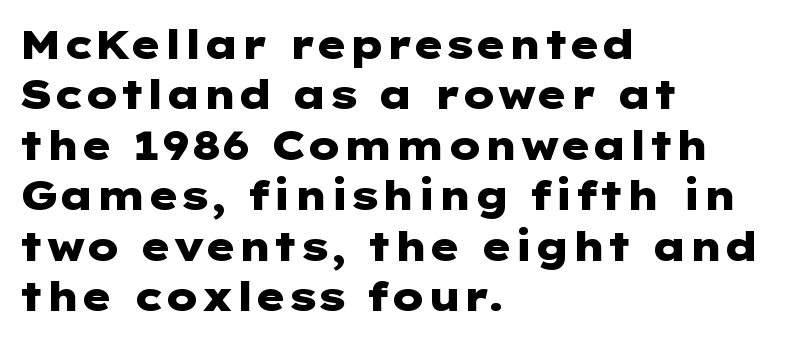
Q: Is the text bold? A: Yes.
Q: Is the text italic (slanted)? A: No, it is upright.
Q: Is the typeface a serif or a sans-serif typeface? A: Sans-serif.
Q: Is the text underlined? A: No.
Q: How is the paragraph aligned? A: Left-aligned.
Q: Is the spacing between letters normal or unusually wide? A: Normal.
Q: Is the spacing between lines tight, normal or loose? A: Normal.
Q: Width (condensed, normal, or wide)? A: Wide.
Q: Stroke contrast? A: Low.
Q: x-height? A: Medium.
